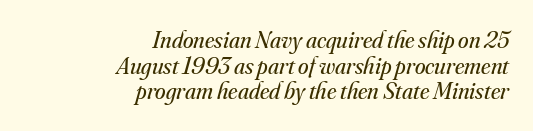
The image shows 24 px text type, italic (leaning right); set right-aligned, tight line spacing (1.07x), normal letter spacing, not underlined.
